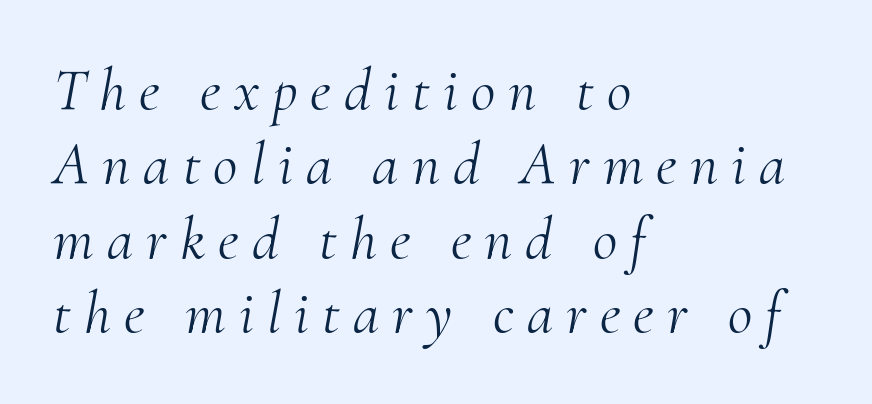
Q: Is the text bold? A: No.
Q: Is the text italic (slanted)? A: Yes, it leans right by about 10 degrees.
Q: Is the typeface a serif or a sans-serif typeface? A: Serif.
Q: Is the text underlined? A: No.
Q: How is the paragraph aligned? A: Left-aligned.
Q: Is the spacing between letters normal or unusually wide? A: Unusually wide.
Q: Width (condensed, normal, or wide)? A: Normal.
Q: Stroke contrast? A: Medium.
Q: x-height? A: Small.
Q: Monospaced? A: No.
